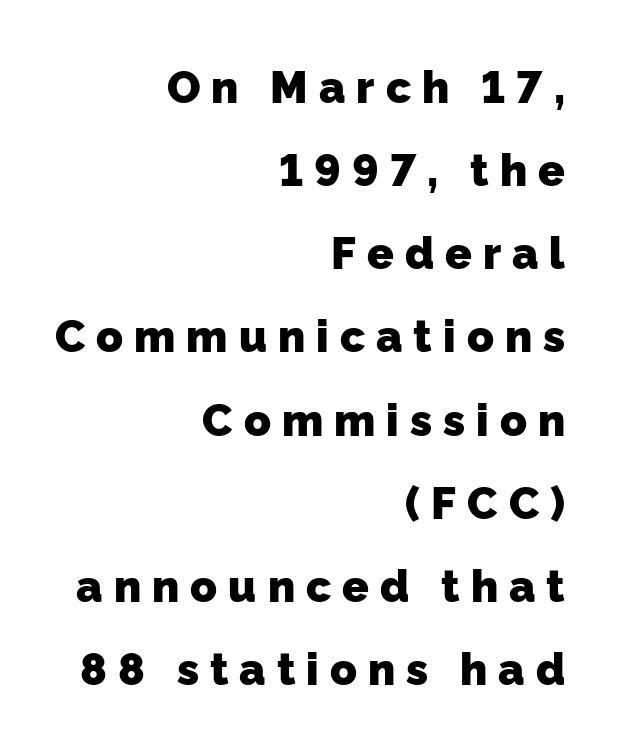
{"serif": "no", "bold": "yes", "weight": "heavy", "width": "normal", "stroke_contrast": "low", "x_height": "medium", "monospaced": "no", "underline": "no", "align": "right", "line_spacing_ratio": 1.89, "letter_spacing": "wide", "letter_spacing_em": 0.25, "glyph_px": 44}
